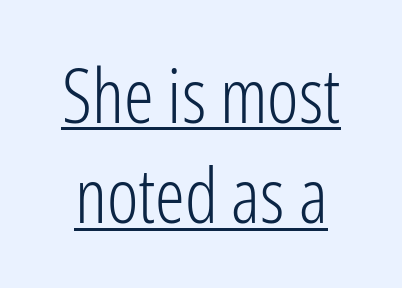
The letters stand upright; this is a roman face. Nope, no serifs anywhere on these letters. A continuous stroke trails under the words, as in a hyperlink. Honestly, the row spacing looks completely unremarkable. What stands out about the letter spacing? Nothing — it is the standard amount.
